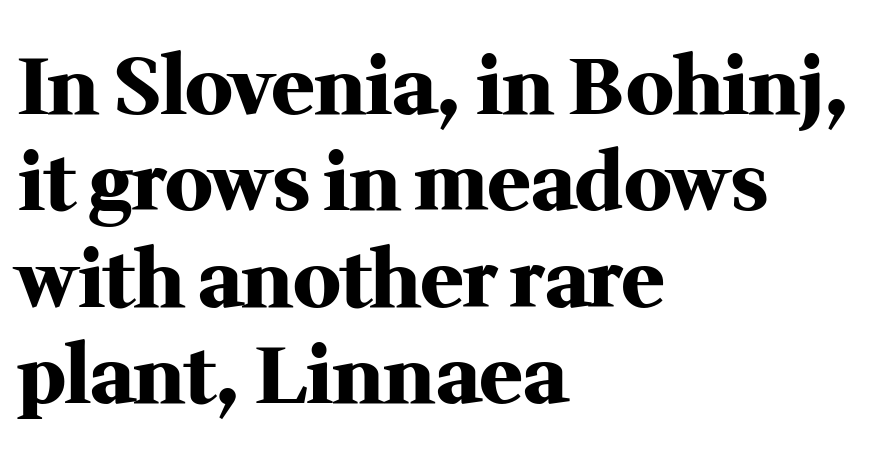
The tracking reads as untouched default to a designer's eye. This sample is left-justified, so line endings fall wherever the words run out. The sample has been set heavy, in full bold. Classification — serif. Proportional: the letters do not fall into vertical columns.
